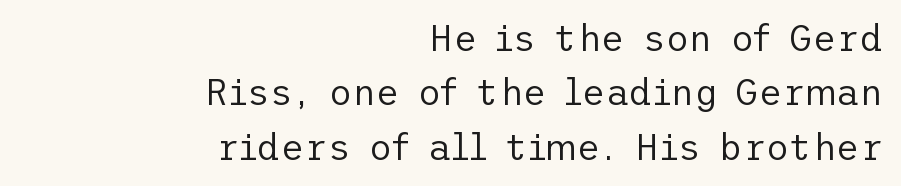
{"serif": "no", "italic": "no", "bold": "no", "weight": "regular", "width": "normal", "stroke_contrast": "low", "x_height": "medium", "underline": "no", "align": "right", "line_spacing": "normal", "line_spacing_ratio": 1.51, "letter_spacing": "normal", "letter_spacing_em": 0.0, "glyph_px": 36}
